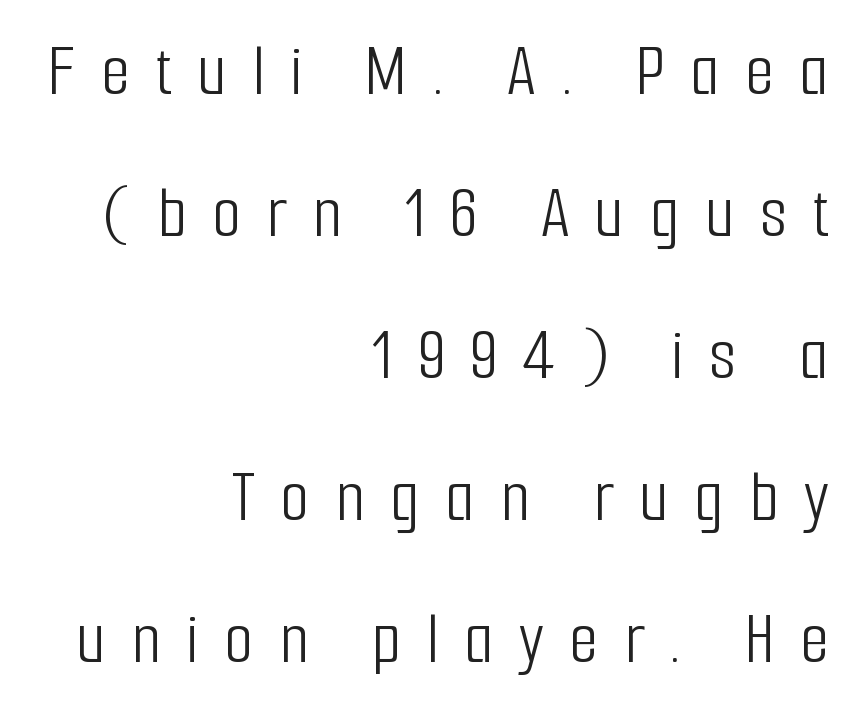
Q: Is the text bold? A: No.
Q: Is the text italic (slanted)? A: No, it is upright.
Q: Is the typeface a serif or a sans-serif typeface? A: Sans-serif.
Q: Is the text underlined? A: No.
Q: How is the paragraph aligned? A: Right-aligned.
Q: Is the spacing between letters normal or unusually wide? A: Unusually wide.
Q: Width (condensed, normal, or wide)? A: Condensed.
Q: Stroke contrast? A: Low.
Q: x-height? A: Medium.
Q: Monospaced? A: No.
